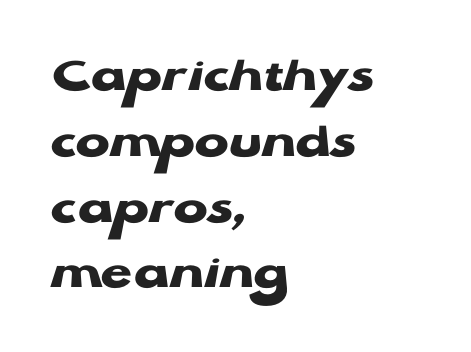
The image shows 51 px heavy, wide sans-serif type, upright; set left-aligned, normal line spacing (1.29x), normal letter spacing, not underlined; low stroke contrast and a medium x-height.
